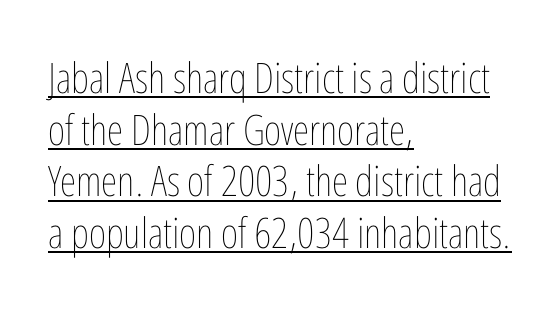
The image shows 42 px thin, condensed type, upright; set left-aligned, line spacing 1.23x, normal letter spacing, underlined; low stroke contrast and a medium x-height.
